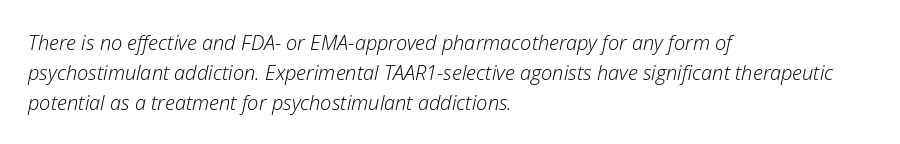
The glyphs look as if they've been sheared to an angle. Type without underlining. These lines keep a tight, regular rhythm from letter to letter. The rendering anchors every line to the left-hand side. Stems and bowls with no extra thickness — not bold. The leading is moderate, giving the passage an even texture.
